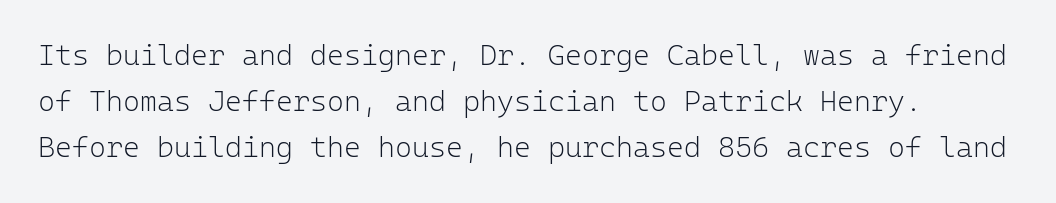
Q: Is the text bold? A: No.
Q: Is the text italic (slanted)? A: No, it is upright.
Q: Is the typeface a serif or a sans-serif typeface? A: Sans-serif.
Q: Is the text underlined? A: No.
Q: Is the spacing between letters normal or unusually wide? A: Normal.
Q: Is the spacing between lines tight, normal or loose? A: Normal.
Q: Width (condensed, normal, or wide)? A: Normal.
Q: Stroke contrast? A: Low.
Q: x-height? A: Medium.
Q: Monospaced? A: Yes.
